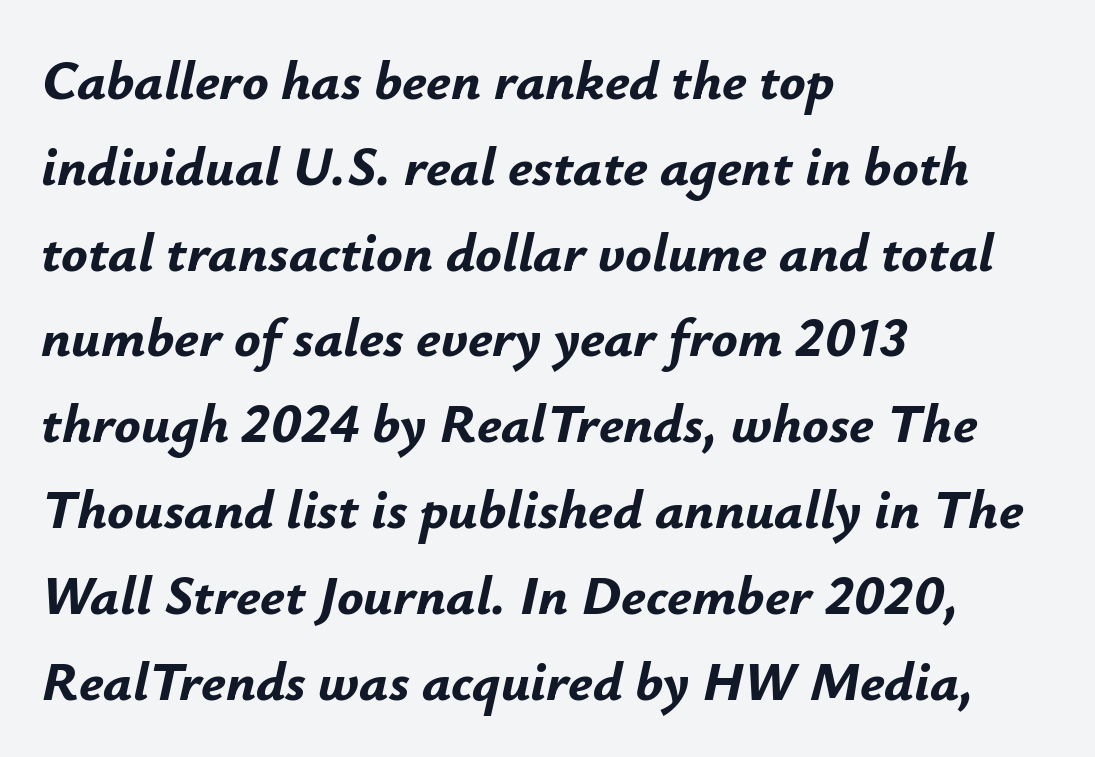
Q: Is the text bold? A: Yes.
Q: Is the text italic (slanted)? A: Yes, it leans right by about 12 degrees.
Q: Is the text underlined? A: No.
Q: How is the paragraph aligned? A: Left-aligned.
Q: Is the spacing between letters normal or unusually wide? A: Normal.
Q: Is the spacing between lines tight, normal or loose? A: Normal.
Q: Width (condensed, normal, or wide)? A: Normal.
Q: Stroke contrast? A: Low.
Q: x-height? A: Small.
Q: Monospaced? A: No.
